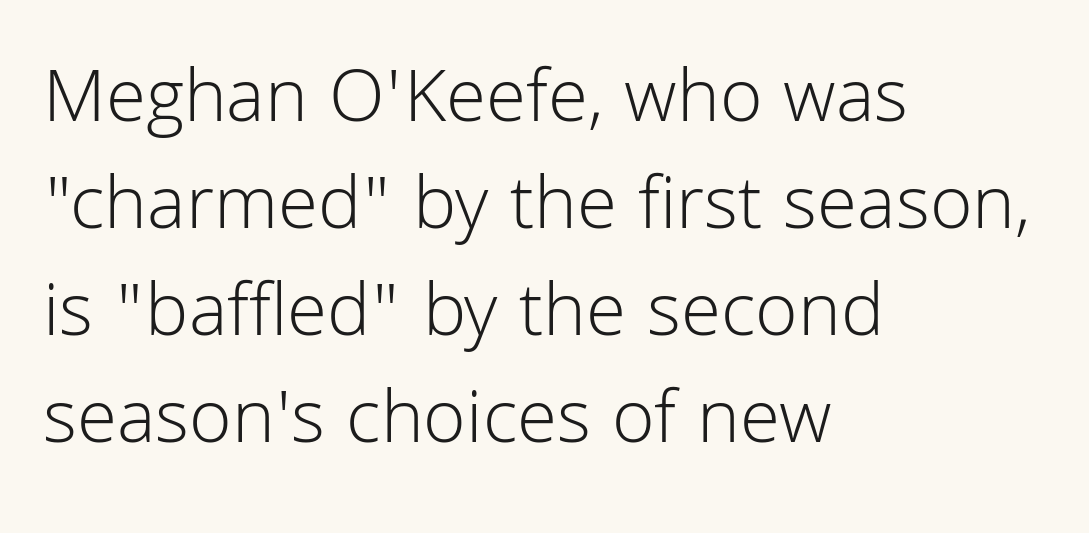
{"serif": "no", "italic": "no", "bold": "no", "weight": "light", "width": "normal", "stroke_contrast": "low", "x_height": "medium", "monospaced": "no", "underline": "no", "align": "left", "line_spacing": "normal", "line_spacing_ratio": 1.37, "letter_spacing": "normal", "letter_spacing_em": 0.0, "glyph_px": 78}
